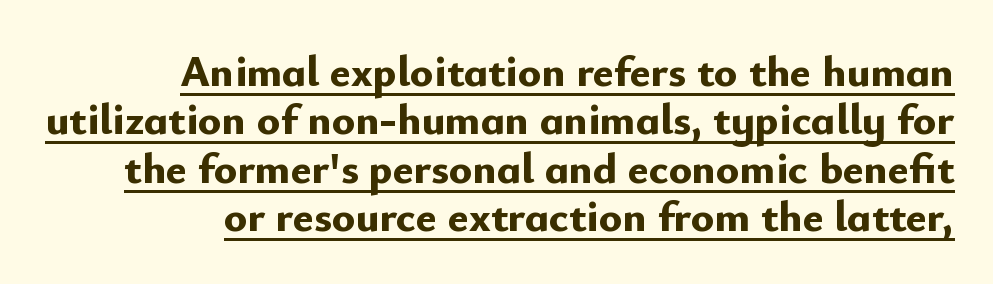
The image shows 44 px bold sans-serif type, upright; set right-aligned, tight line spacing (1.1x), normal letter spacing, underlined; low stroke contrast and a small x-height.
